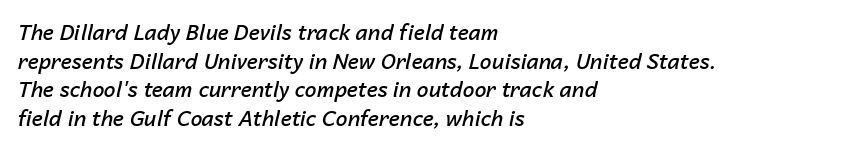
{"italic": "yes", "lean": "right", "slant_degrees": 14, "bold": "semi", "underline": "no", "align": "left", "line_spacing": "normal", "line_spacing_ratio": 1.36, "letter_spacing": "normal", "letter_spacing_em": 0.0, "glyph_px": 21}
